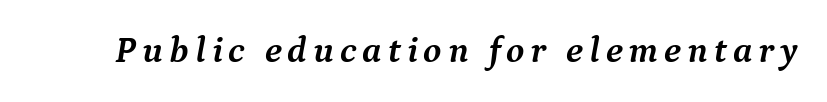
The image shows 37 px semibold serif type, italic (leaning right); set not underlined; medium stroke contrast and a medium x-height.
